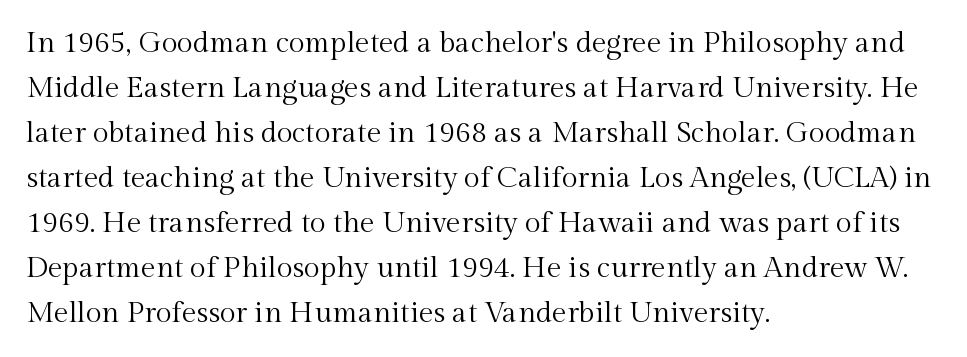
{"serif": "yes", "italic": "no", "bold": "no", "weight": "regular", "width": "normal", "x_height": "medium", "monospaced": "no", "underline": "no", "align": "left", "line_spacing": "normal", "line_spacing_ratio": 1.55, "letter_spacing": "normal", "letter_spacing_em": 0.0, "glyph_px": 29}
